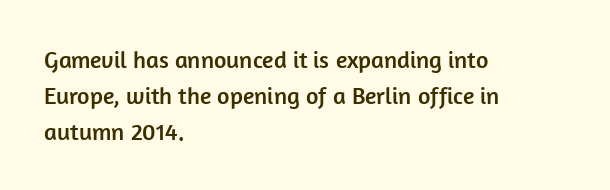
The image shows 24 px text type, upright; set left-aligned, normal line spacing (1.5x), normal letter spacing, not underlined.
